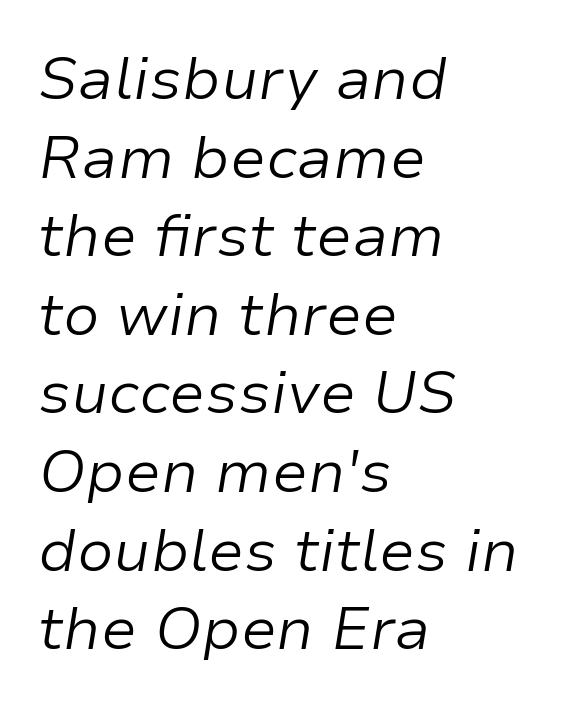
Q: Is the text bold? A: No.
Q: Is the text italic (slanted)? A: Yes, it leans right by about 9 degrees.
Q: Is the text underlined? A: No.
Q: How is the paragraph aligned? A: Left-aligned.
Q: Is the spacing between letters normal or unusually wide? A: Normal.
Q: Is the spacing between lines tight, normal or loose? A: Normal.
Q: Width (condensed, normal, or wide)? A: Normal.
Q: Stroke contrast? A: Low.
Q: x-height? A: Medium.
Q: Monospaced? A: No.
